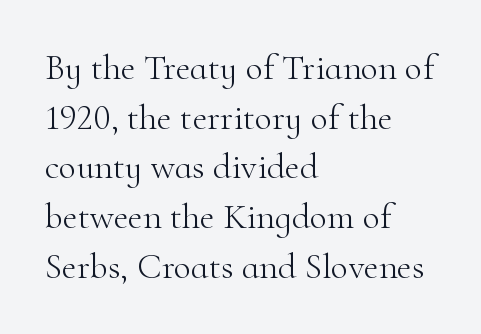
The image shows 36 px light serif type, upright; set left-aligned, normal line spacing (1.38x), normal letter spacing, not underlined; high stroke contrast and a small x-height.
